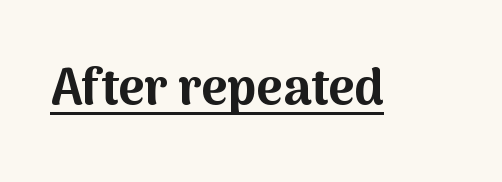
Q: Is the text bold? A: Yes.
Q: Is the text italic (slanted)? A: No, it is upright.
Q: Is the typeface a serif or a sans-serif typeface? A: Sans-serif.
Q: Is the text underlined? A: Yes.
Q: Is the spacing between letters normal or unusually wide? A: Normal.
Q: Width (condensed, normal, or wide)? A: Normal.
Q: Stroke contrast? A: Medium.
Q: x-height? A: Medium.
Q: Monospaced? A: No.
